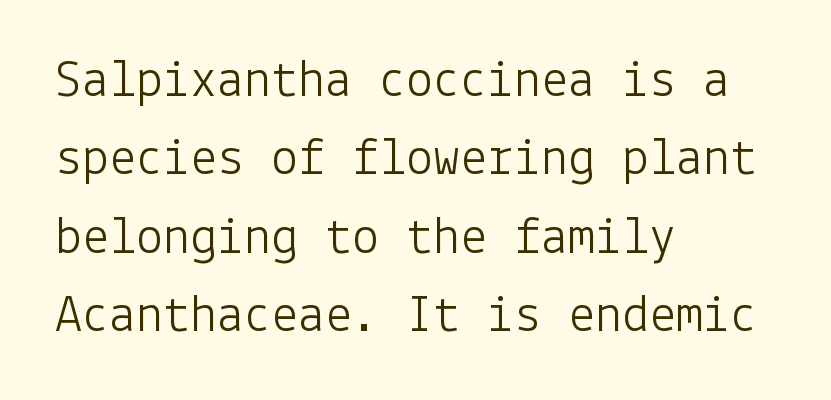
Q: Is the text bold? A: No.
Q: Is the text italic (slanted)? A: No, it is upright.
Q: Is the typeface a serif or a sans-serif typeface? A: Sans-serif.
Q: Is the text underlined? A: No.
Q: How is the paragraph aligned? A: Left-aligned.
Q: Is the spacing between letters normal or unusually wide? A: Normal.
Q: Is the spacing between lines tight, normal or loose? A: Normal.
Q: Width (condensed, normal, or wide)? A: Normal.
Q: Stroke contrast? A: Low.
Q: x-height? A: Medium.
